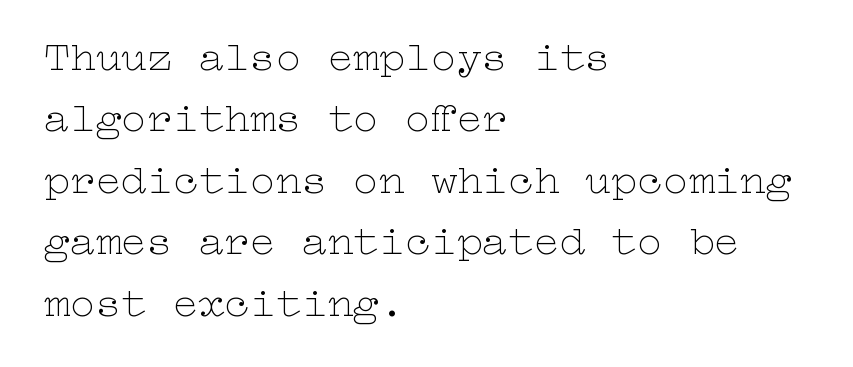
The image shows 43 px thin, wide type, upright; set left-aligned, normal line spacing (1.43x), normal letter spacing, not underlined; low stroke contrast and a medium x-height.
